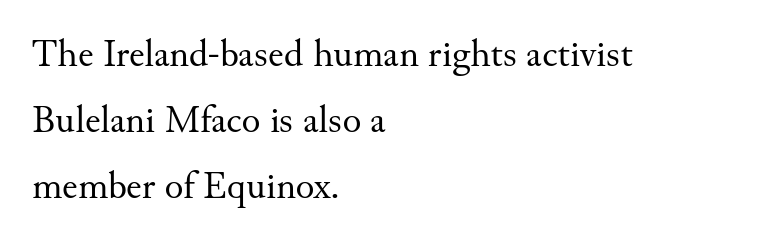
Q: Is the text bold? A: No.
Q: Is the text italic (slanted)? A: No, it is upright.
Q: Is the typeface a serif or a sans-serif typeface? A: Serif.
Q: Is the text underlined? A: No.
Q: How is the paragraph aligned? A: Left-aligned.
Q: Is the spacing between letters normal or unusually wide? A: Normal.
Q: Is the spacing between lines tight, normal or loose? A: Normal.
Q: Width (condensed, normal, or wide)? A: Normal.
Q: Stroke contrast? A: Medium.
Q: x-height? A: Small.
Q: Monospaced? A: No.
